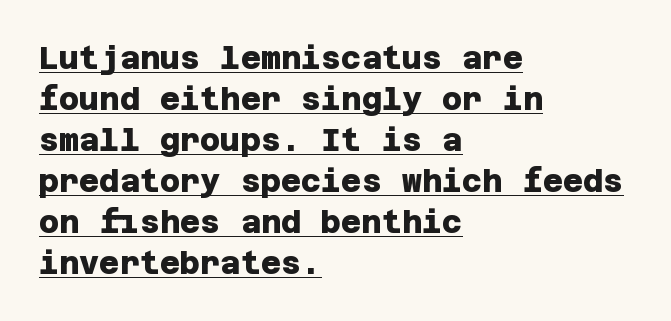
Q: Is the text bold? A: Yes.
Q: Is the typeface a serif or a sans-serif typeface? A: Sans-serif.
Q: Is the text underlined? A: Yes.
Q: How is the paragraph aligned? A: Left-aligned.
Q: Is the spacing between letters normal or unusually wide? A: Normal.
Q: Is the spacing between lines tight, normal or loose? A: Normal.
Q: Width (condensed, normal, or wide)? A: Normal.
Q: Stroke contrast? A: Low.
Q: x-height? A: Large.
